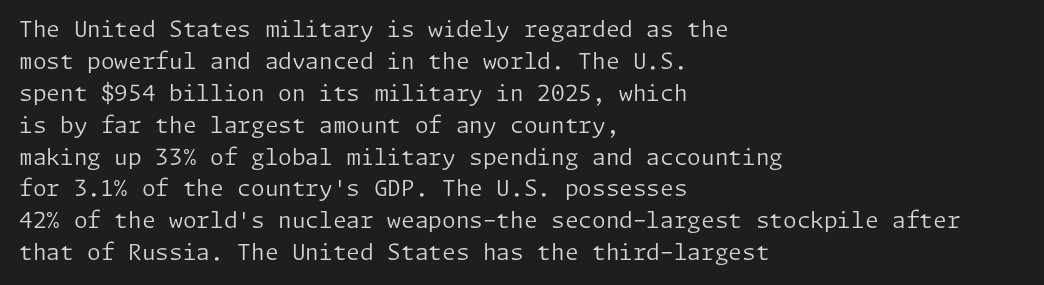
{"italic": "no", "bold": "no", "underline": "no", "align": "left", "line_spacing": "normal", "line_spacing_ratio": 1.45, "letter_spacing": "normal", "letter_spacing_em": 0.0, "glyph_px": 22}
